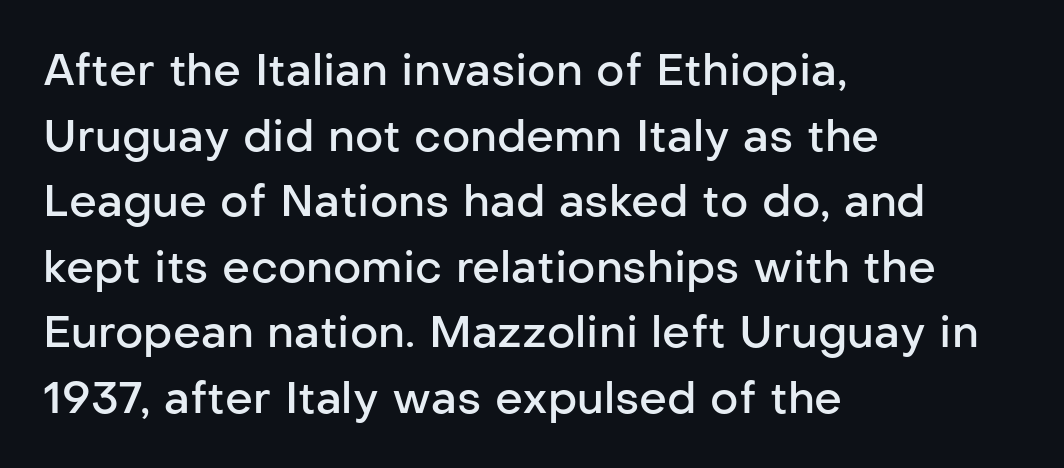
The image shows 44 px semibold sans-serif type, upright; set left-aligned, normal line spacing (1.49x), normal letter spacing, not underlined; low stroke contrast and a medium x-height.
